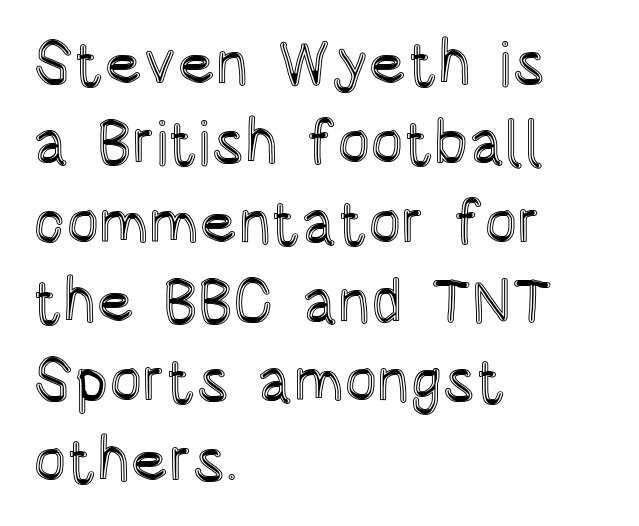
Baseline-to-baseline distance is the conventional proportion of letter height. The ragged edge is on the right, which tells us the setting is flush left. Letter spacing: default. Nope, not italic — everything's standing straight. Lines of text with bare space underneath. This sample has the flowing, uneven cadence of proportional lettering.
